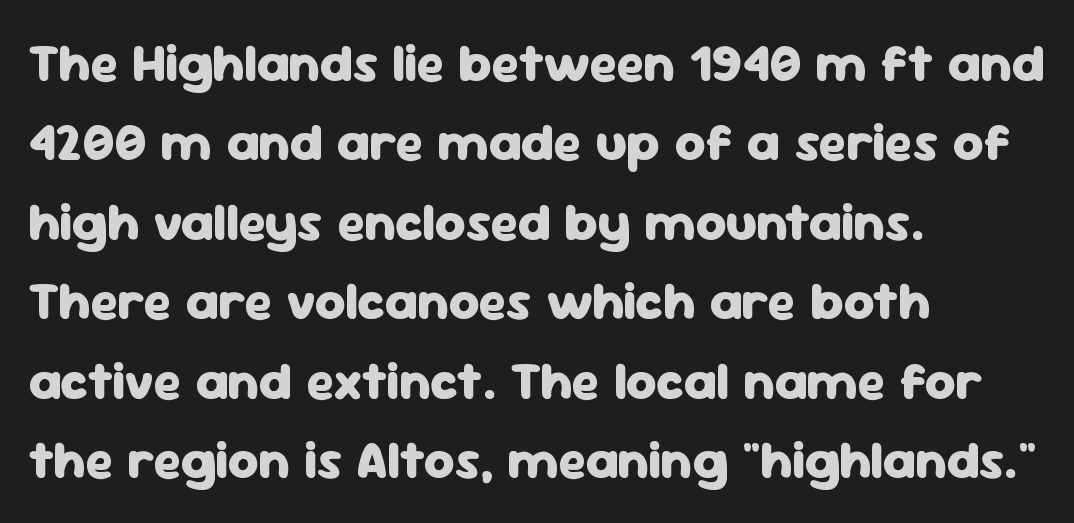
Q: Is the text bold? A: Yes.
Q: Is the text italic (slanted)? A: No, it is upright.
Q: Is the typeface a serif or a sans-serif typeface? A: Sans-serif.
Q: Is the text underlined? A: No.
Q: How is the paragraph aligned? A: Left-aligned.
Q: Is the spacing between letters normal or unusually wide? A: Normal.
Q: Is the spacing between lines tight, normal or loose? A: Normal.
Q: Width (condensed, normal, or wide)? A: Normal.
Q: Stroke contrast? A: Low.
Q: x-height? A: Medium.
Q: Monospaced? A: No.
